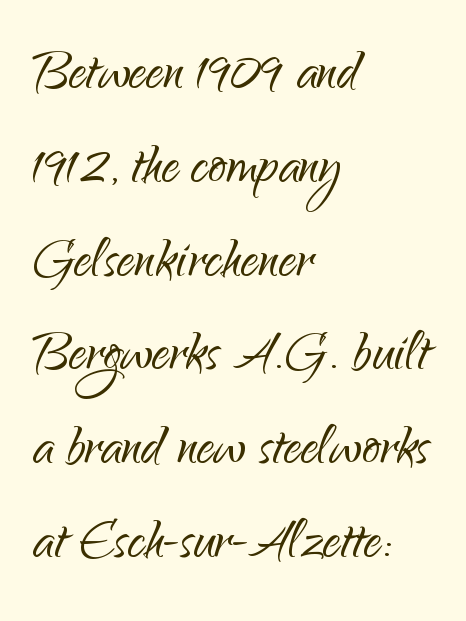
The image shows 70 px light sans-serif type; set left-aligned, normal line spacing (1.34x), normal letter spacing, not underlined; low stroke contrast and a small x-height.
